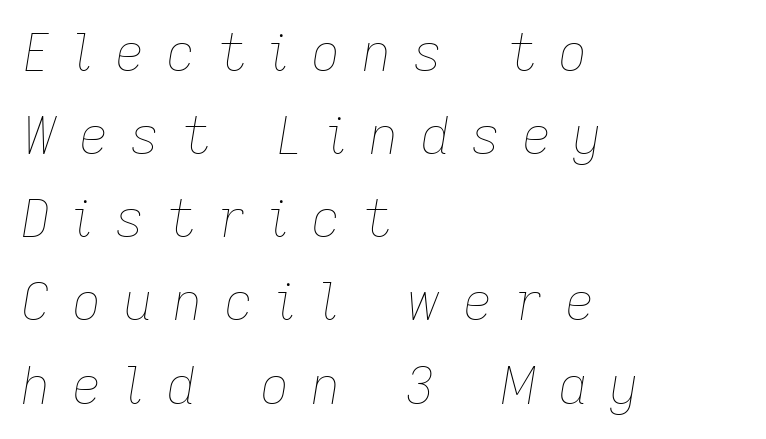
{"italic": "yes", "lean": "right", "slant_degrees": 9, "bold": "no", "weight": "thin", "width": "normal", "stroke_contrast": "low", "x_height": "medium", "monospaced": "no", "underline": "no", "align": "left", "line_spacing": "normal", "line_spacing_ratio": 1.63, "letter_spacing": "wide", "letter_spacing_em": 0.42, "glyph_px": 51}
